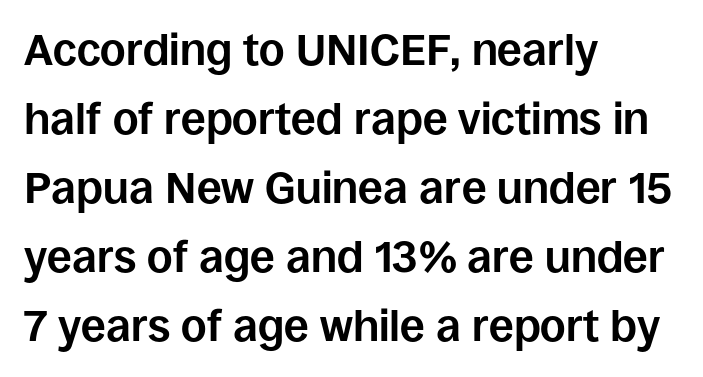
The typesetter chose a ragged-right arrangement here. Is this a fixed-width face? No — the glyphs have proportional, varying widths. If you drew a line through each stem, it would be perfectly vertical. Each word holds together tightly as a unit, with standard inter-letter gaps. Weight check: bold — yes, fully.
